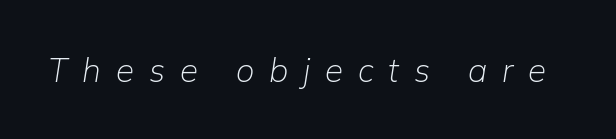
{"italic": "yes", "lean": "right", "slant_degrees": 9, "bold": "no", "weight": "light", "width": "normal", "stroke_contrast": "low", "x_height": "medium", "monospaced": "no", "underline": "no", "letter_spacing": "wide", "letter_spacing_em": 0.45, "glyph_px": 33}
